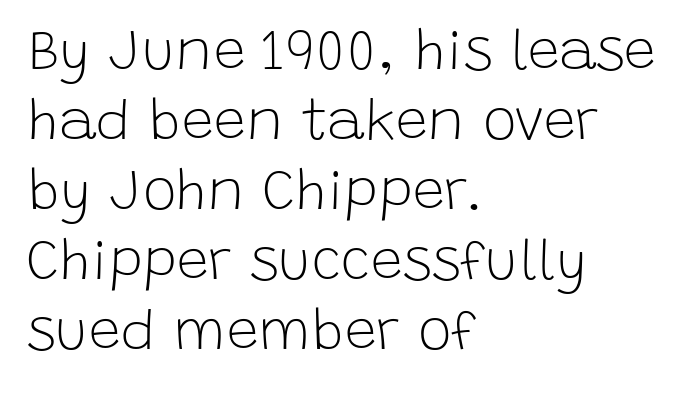
This is the regular roman posture of the typeface. Lines of text with bare space underneath. These lines are rendered in a variable-pitch font. Nothing heavy about these letters — not bold at all. Does the copy run flush right? No — it runs flush left. What kind of face is this? One without serifs — a sans.
